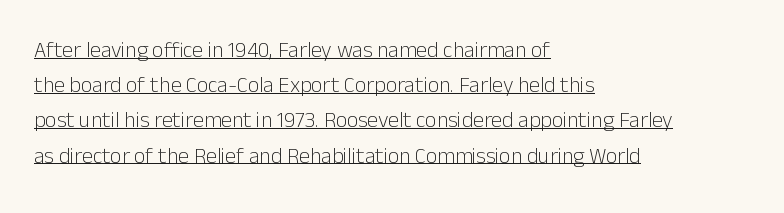
Q: Is the text bold? A: No.
Q: Is the text italic (slanted)? A: No, it is upright.
Q: Is the text underlined? A: Yes.
Q: How is the paragraph aligned? A: Left-aligned.
Q: Is the spacing between letters normal or unusually wide? A: Normal.
Q: Is the spacing between lines tight, normal or loose? A: Normal.
